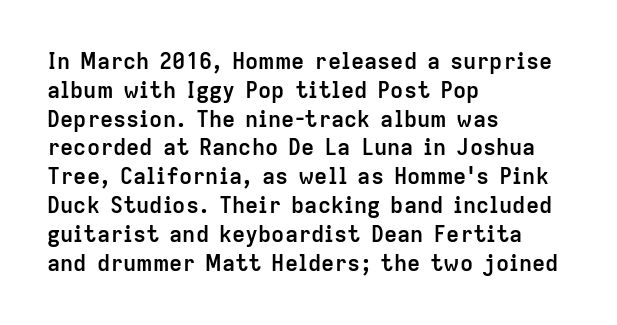
Q: Is the text bold? A: Yes.
Q: Is the text italic (slanted)? A: No, it is upright.
Q: Is the text underlined? A: No.
Q: How is the paragraph aligned? A: Left-aligned.
Q: Is the spacing between letters normal or unusually wide? A: Normal.
Q: Is the spacing between lines tight, normal or loose? A: Normal.
